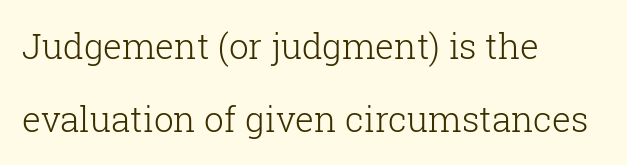
Q: Is the text bold? A: No.
Q: Is the text italic (slanted)? A: No, it is upright.
Q: Is the typeface a serif or a sans-serif typeface? A: Serif.
Q: Is the text underlined? A: No.
Q: How is the paragraph aligned? A: Left-aligned.
Q: Is the spacing between letters normal or unusually wide? A: Normal.
Q: Is the spacing between lines tight, normal or loose? A: Loose.
Q: Width (condensed, normal, or wide)? A: Normal.
Q: Stroke contrast? A: Low.
Q: x-height? A: Medium.
Q: Monospaced? A: No.
